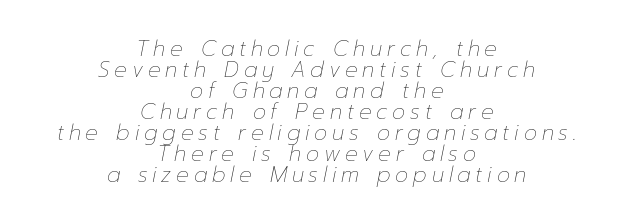
{"italic": "yes", "lean": "right", "slant_degrees": 12, "bold": "no", "underline": "no", "align": "center", "line_spacing": "tight", "line_spacing_ratio": 1.0, "letter_spacing": "wide", "letter_spacing_em": 0.23, "glyph_px": 21}
